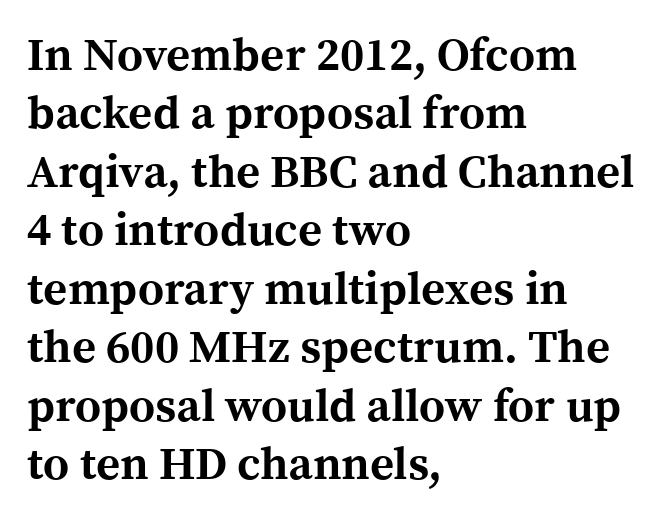
This is the regular roman posture of the typeface. The typesetter chose a ragged-right arrangement here. Chunky letters — that's bold for sure. Here the designer chose a conventional face with non-uniform glyph widths. Normally led — the rows are evenly, conventionally spaced. Observe the serifs anchoring each vertical stroke in this sample.
